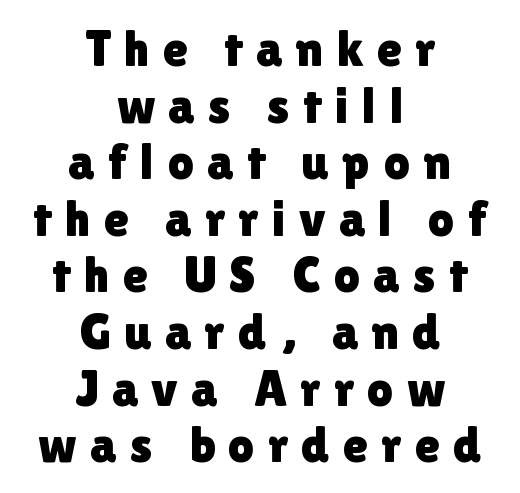
The image shows 51 px sans-serif type, upright; set centered, tight line spacing (1.11x), unusually wide letter spacing (+0.26 em), not underlined; a medium x-height.
